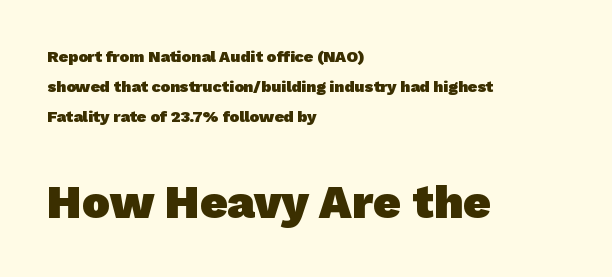
{"serif": "no", "bold": "yes", "weight": "heavy", "width": "normal", "stroke_contrast": "low", "x_height": "medium", "monospaced": "no", "underline": "no", "align": "left", "line_spacing_ratio": 1.86, "letter_spacing": "normal", "letter_spacing_em": 0.0, "larger_block": "second", "size_ratio": 2.94, "glyph_px": 47}
